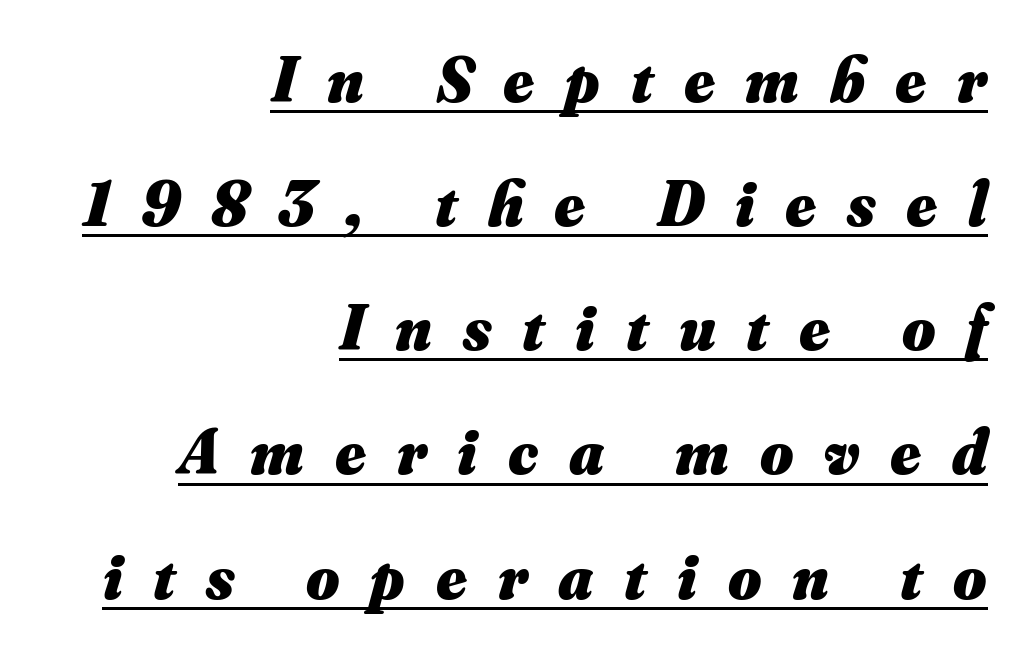
Short note: letters widely spaced. Horizontally, the lines are justified to the trailing edge only. Proportional: the letters do not fall into vertical columns. A full-strength bold gives these letters their thick strokes. Airy leading.
